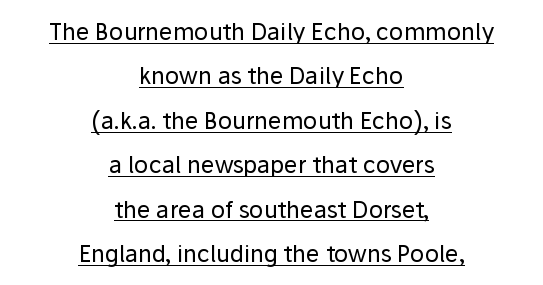
The image shows 23 px text type, upright; set centered, loose line spacing (1.93x), normal letter spacing, underlined.
